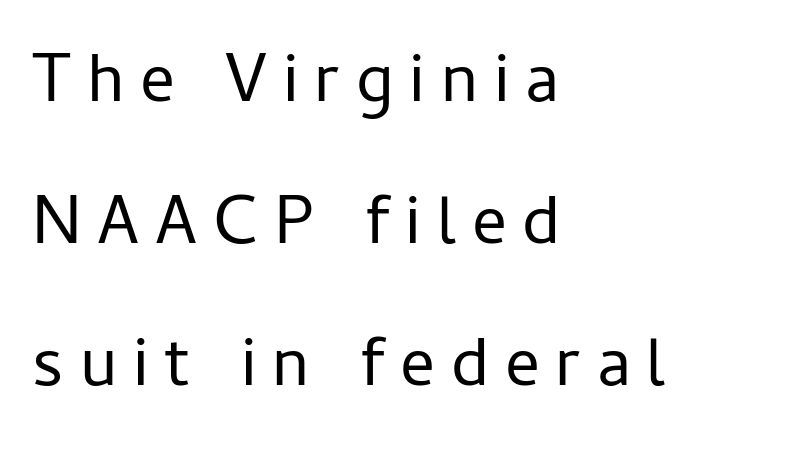
{"serif": "no", "italic": "no", "bold": "no", "weight": "regular", "width": "normal", "stroke_contrast": "low", "x_height": "medium", "monospaced": "no", "underline": "no", "align": "left", "line_spacing": "loose", "line_spacing_ratio": 2.06, "letter_spacing": "wide", "letter_spacing_em": 0.23, "glyph_px": 69}
